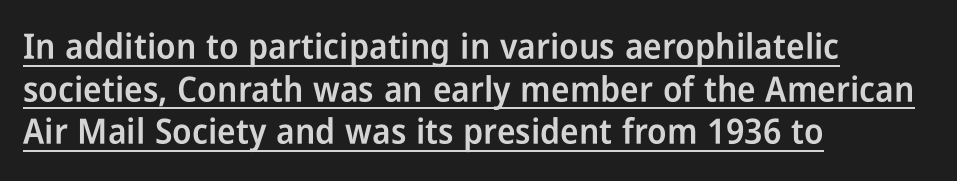
As a designer I'd log this as weight 600, semibold. The sample's only ornament is a line tracing under the words. Nothing unusual about the tracking: characters are spaced as the font intends. A classic flush-left, rag-right setting is used for this passage. The rendering uses natural spacing where letterforms have individual widths.
